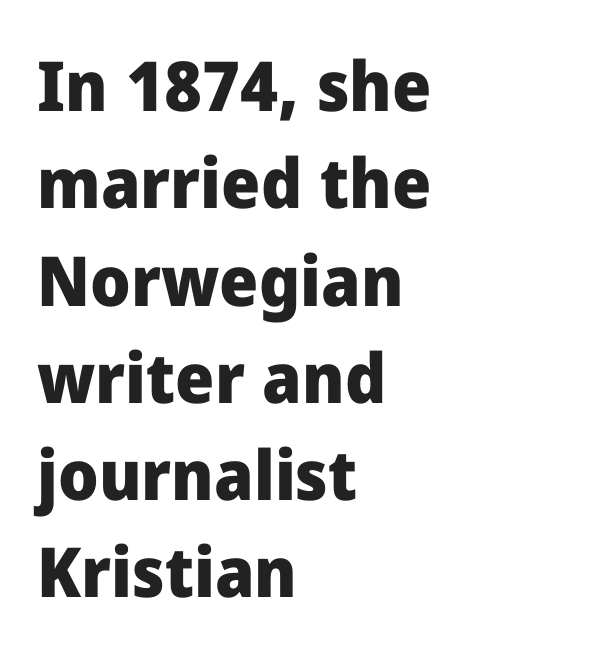
Q: Is the text bold? A: Yes.
Q: Is the text italic (slanted)? A: No, it is upright.
Q: Is the typeface a serif or a sans-serif typeface? A: Sans-serif.
Q: Is the text underlined? A: No.
Q: How is the paragraph aligned? A: Left-aligned.
Q: Is the spacing between letters normal or unusually wide? A: Normal.
Q: Is the spacing between lines tight, normal or loose? A: Normal.
Q: Width (condensed, normal, or wide)? A: Normal.
Q: Stroke contrast? A: Low.
Q: x-height? A: Medium.
Q: Monospaced? A: No.
